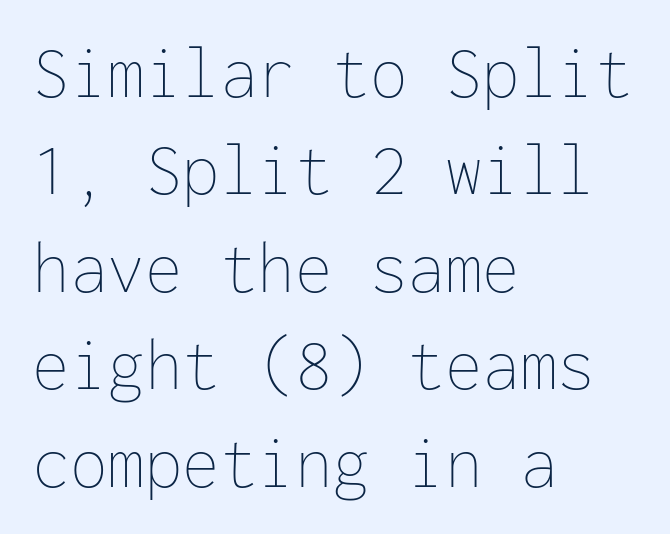
The image shows 75 px thin type, upright, monospaced; set left-aligned, normal line spacing (1.3x), normal letter spacing, not underlined; low stroke contrast and a medium x-height.
